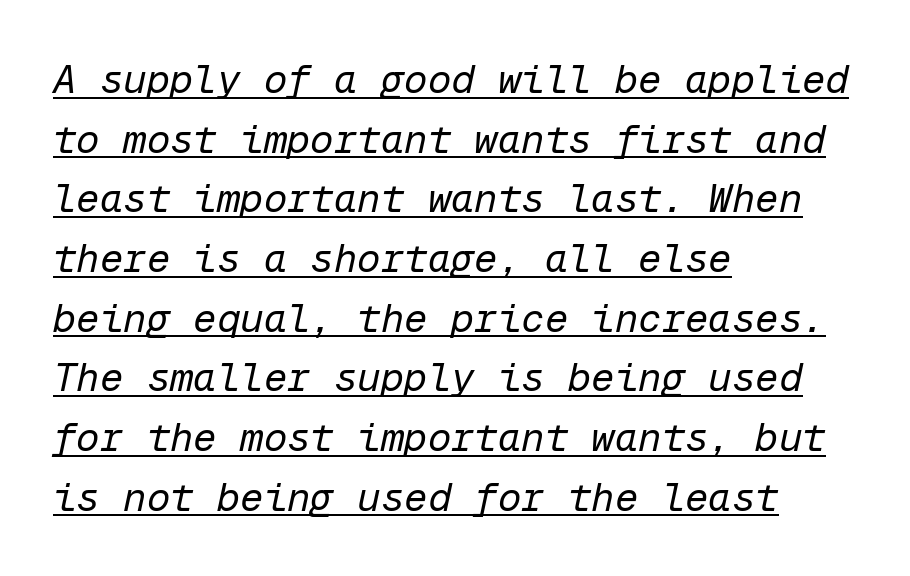
{"italic": "yes", "lean": "right", "slant_degrees": 12, "bold": "no", "weight": "regular", "width": "normal", "stroke_contrast": "low", "x_height": "medium", "monospaced": "yes", "underline": "yes", "align": "left", "line_spacing": "normal", "line_spacing_ratio": 1.53, "letter_spacing": "normal", "letter_spacing_em": 0.0, "glyph_px": 39}
